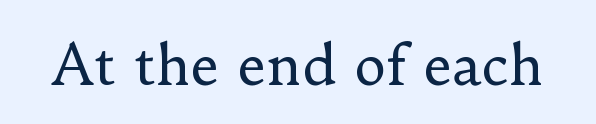
{"serif": "yes", "italic": "no", "bold": "no", "weight": "regular", "width": "normal", "stroke_contrast": "low", "x_height": "small", "monospaced": "no", "underline": "no", "letter_spacing": "normal", "letter_spacing_em": 0.0, "glyph_px": 55}
